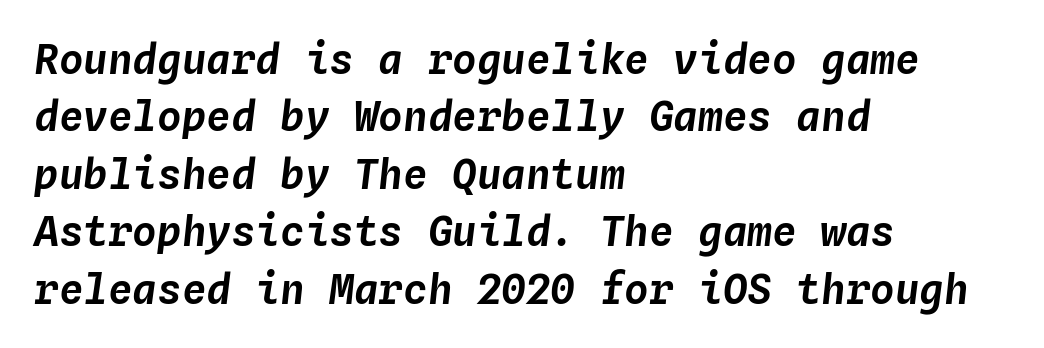
The space beneath each line is pristine and unruled. Nothing unusual about the tracking: characters are spaced as the font intends. The block of text has a typical density, with ordinary space between rows. One-word summary of the alignment: left. Here the designer chose a console-style face with uniform glyph widths.
